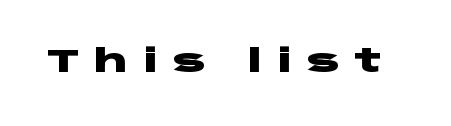
Just letters on the line, the space beneath them empty. Notice how the stems are strictly vertical — no italics here. You'd pick this weight for a headline — it's a proper bold. Spacing verdict: proportional, widths tailored to each character.
